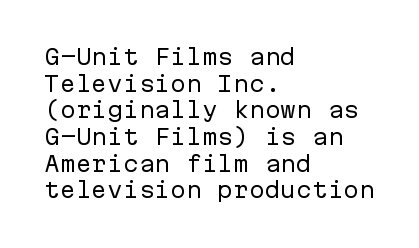
Q: Is the text bold? A: No.
Q: Is the text italic (slanted)? A: No, it is upright.
Q: Is the text underlined? A: No.
Q: How is the paragraph aligned? A: Left-aligned.
Q: Is the spacing between letters normal or unusually wide? A: Normal.
Q: Is the spacing between lines tight, normal or loose? A: Normal.
